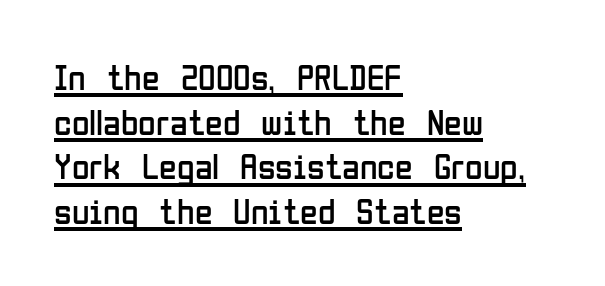
These lines stack with their left ends in a neat column. Check where the strokes stop: nothing finishes them off — pure sans. In terms of posture, this sample is upright. You could not count columns in this text — the font is proportionally spaced.
